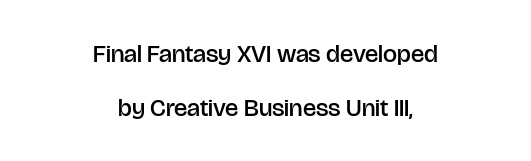
{"italic": "no", "bold": "semi", "underline": "no", "align": "center", "line_spacing": "loose", "line_spacing_ratio": 2.16, "letter_spacing": "normal", "letter_spacing_em": 0.0, "glyph_px": 25}
